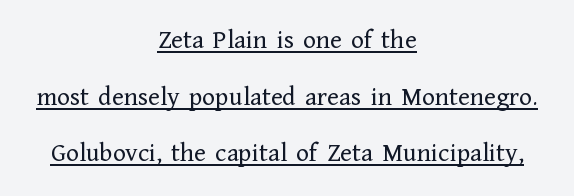
The image shows 27 px text type, upright; set centered, loose line spacing (2.1x), normal letter spacing, underlined.
